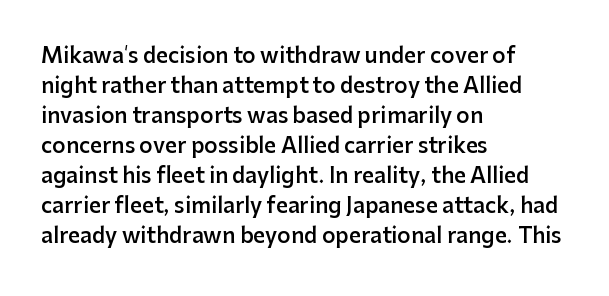
What weight is shown? A semibold, between regular and bold. Nobody touched the tracking dial on this one. This sample keeps an unexceptional amount of space between lines. The typography opts for an upright posture over an oblique one. These lines stack with their left ends in a neat column. The specimen omits any rule beneath the text block's lines.
